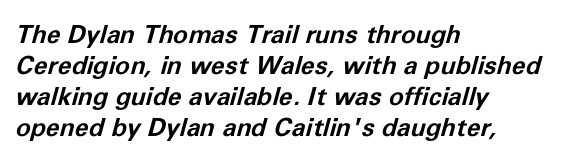
The image shows 25 px bold type, italic (leaning right); set left-aligned, line spacing 1.24x, normal letter spacing, not underlined.
